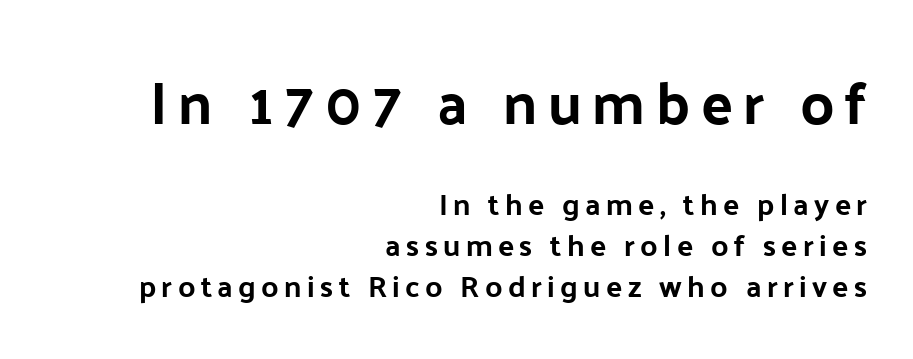
The image shows 59 px sans-serif type, upright; set right-aligned, normal line spacing (1.38x), not underlined; the first (top) block is 1.97x larger; low stroke contrast and a medium x-height.
